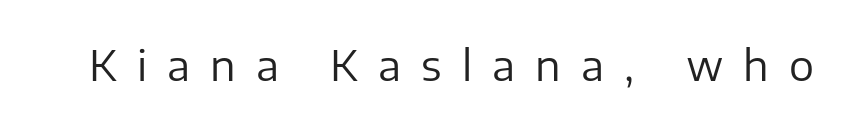
The specimen omits any rule beneath the text block's lines. Note: no serifs on the glyphs. Spacing verdict: proportional, widths tailored to each character. The letters look calm and open, with moderate or lighter stems. The tracking reads as deliberately expanded to a designer's eye. This sample uses an upright cut, with every glyph sitting square on the baseline.
